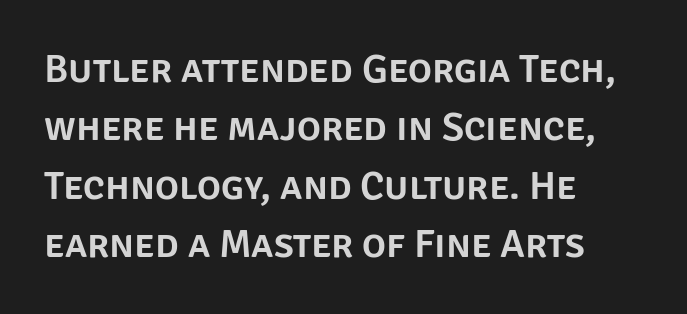
Posture: vertical. This rendering features lettering with no underline. Are there feet on the stems? There aren't — it's a sans. Leading matches the norm, producing a regular column. Spacing between characters is what you'd get straight out of the box.
